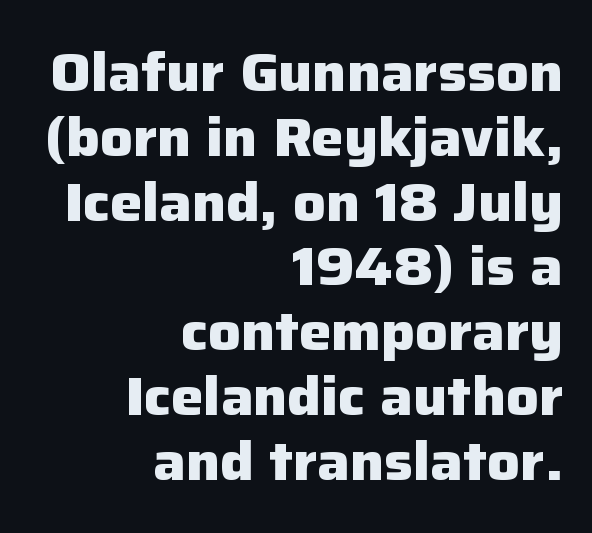
Rendered with straight, roman letterforms. Characters follow at the spacing the type designer built in. The setting favours the right margin, as signatures and pull-quotes sometimes do. Heft: maximum for text — a bold. This sample has the flowing, uneven cadence of proportional lettering. Does the type have serifs? No, each stem ends abruptly.
